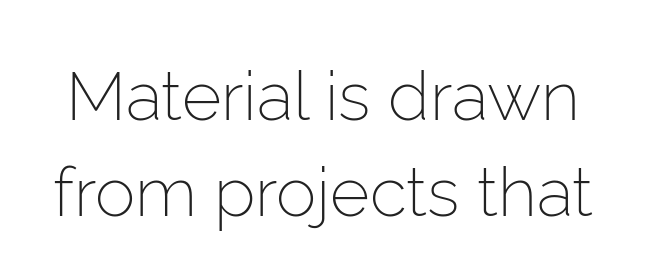
Q: Is the text bold? A: No.
Q: Is the text italic (slanted)? A: No, it is upright.
Q: Is the typeface a serif or a sans-serif typeface? A: Sans-serif.
Q: Is the text underlined? A: No.
Q: Is the spacing between letters normal or unusually wide? A: Normal.
Q: Is the spacing between lines tight, normal or loose? A: Normal.
Q: Width (condensed, normal, or wide)? A: Normal.
Q: Stroke contrast? A: Low.
Q: x-height? A: Medium.
Q: Monospaced? A: No.
